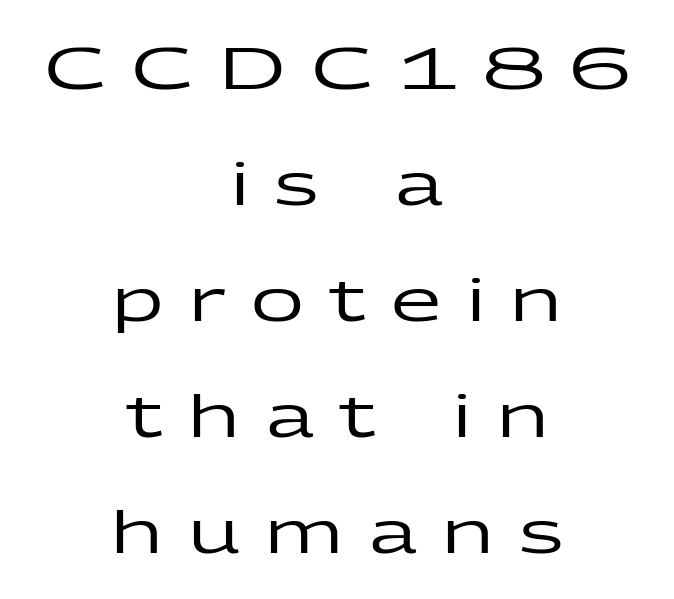
{"serif": "no", "italic": "no", "width": "wide", "stroke_contrast": "low", "x_height": "medium", "monospaced": "no", "underline": "no", "align": "center", "line_spacing": "loose", "line_spacing_ratio": 2.0, "letter_spacing": "wide", "letter_spacing_em": 0.44, "glyph_px": 58}
